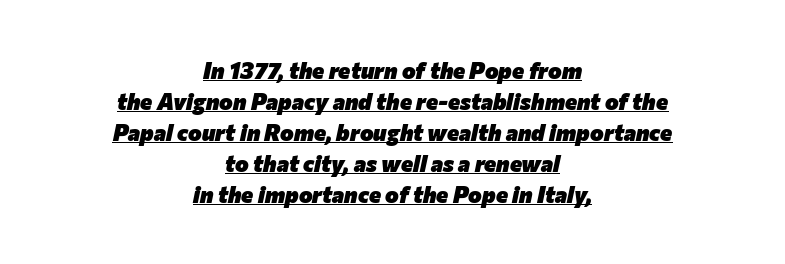
Q: Is the text bold? A: Yes.
Q: Is the text italic (slanted)? A: Yes, it leans right by about 12 degrees.
Q: Is the text underlined? A: Yes.
Q: How is the paragraph aligned? A: Centered.
Q: Is the spacing between letters normal or unusually wide? A: Normal.
Q: Is the spacing between lines tight, normal or loose? A: Normal.
